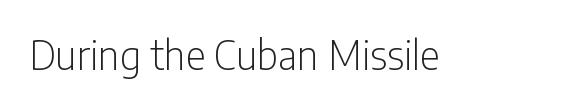
{"serif": "no", "italic": "no", "bold": "no", "weight": "light", "width": "condensed", "stroke_contrast": "low", "x_height": "medium", "monospaced": "no", "underline": "no", "letter_spacing": "normal", "letter_spacing_em": 0.0, "glyph_px": 39}
